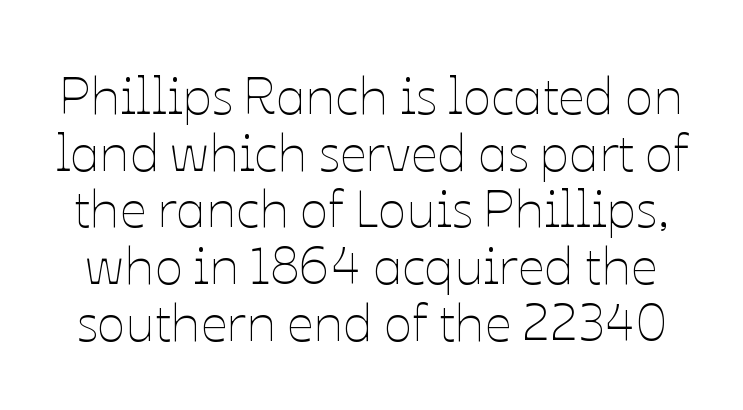
{"italic": "no", "bold": "no", "weight": "thin", "width": "normal", "stroke_contrast": "low", "x_height": "medium", "monospaced": "no", "underline": "no", "line_spacing": "tight", "line_spacing_ratio": 1.07, "letter_spacing": "normal", "letter_spacing_em": 0.0, "glyph_px": 53}
